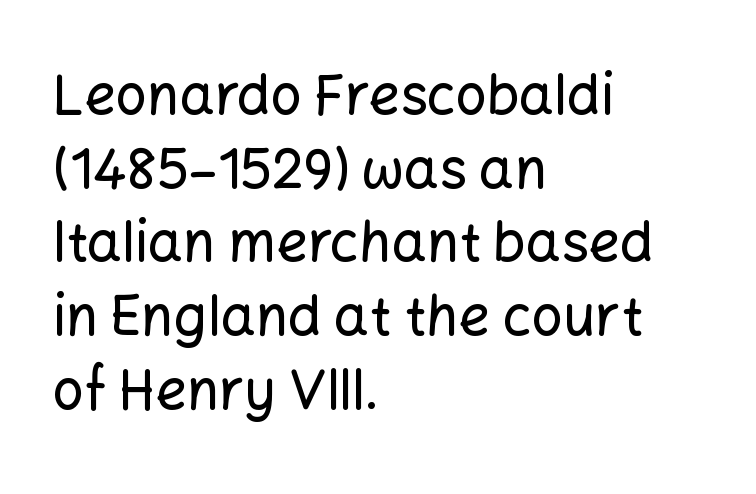
The image shows 55 px sans-serif type, upright; set left-aligned, normal line spacing (1.34x), normal letter spacing, not underlined; low stroke contrast and a medium x-height.
